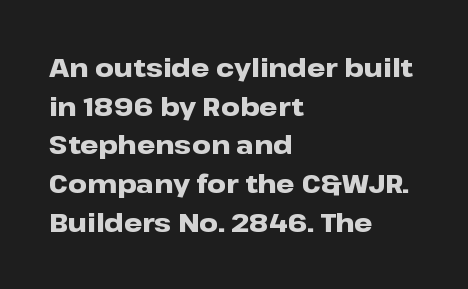
{"italic": "no", "bold": "yes", "underline": "no", "align": "left", "line_spacing": "normal", "line_spacing_ratio": 1.49, "letter_spacing": "normal", "letter_spacing_em": 0.0, "glyph_px": 26}
